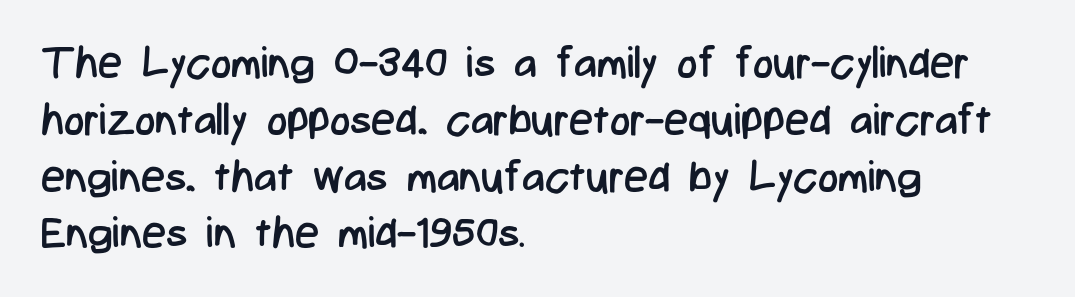
Think standard paragraph weight, or any step lighter than that. The letterforms sit shoulder to shoulder at normal distance. Character widths vary here, with narrow letters taking less room than wide ones. The typography opts for an upright posture over an oblique one. Has an underline been added? It has not. Does the copy run flush right? No — it runs flush left.
